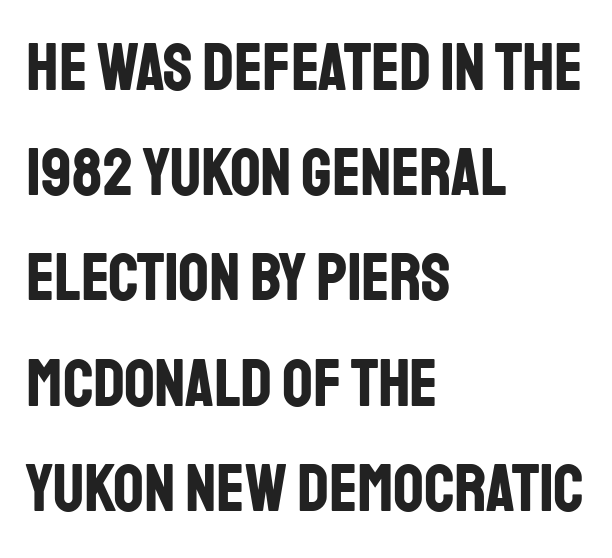
The image shows 67 px bold, condensed sans-serif type, upright; set left-aligned, normal line spacing (1.57x), normal letter spacing, not underlined; low stroke contrast and a large x-height.
